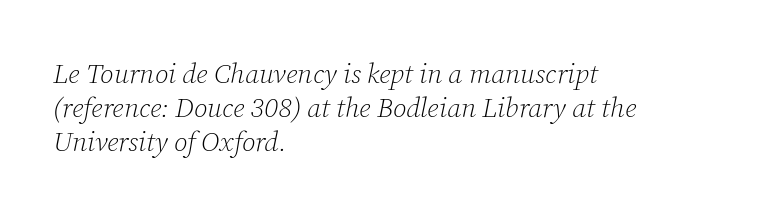
Q: Is the text bold? A: No.
Q: Is the text italic (slanted)? A: Yes, it leans right by about 12 degrees.
Q: Is the typeface a serif or a sans-serif typeface? A: Serif.
Q: Is the text underlined? A: No.
Q: How is the paragraph aligned? A: Left-aligned.
Q: Is the spacing between letters normal or unusually wide? A: Normal.
Q: Width (condensed, normal, or wide)? A: Normal.
Q: Stroke contrast? A: Low.
Q: x-height? A: Medium.
Q: Monospaced? A: No.
